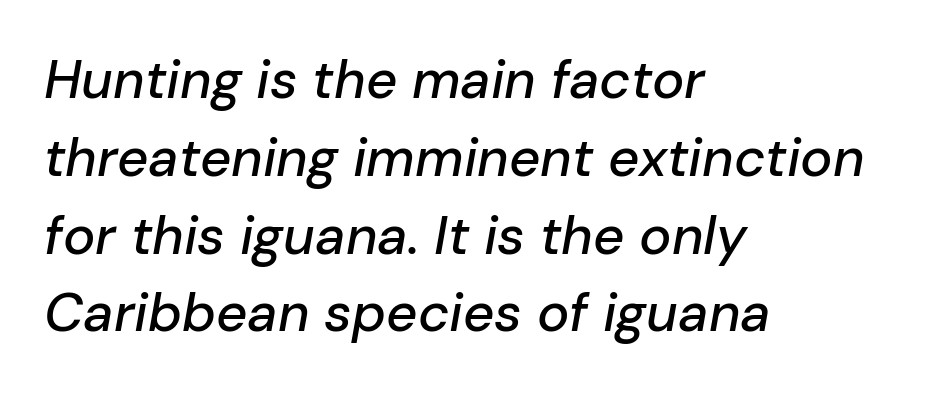
{"italic": "yes", "lean": "right", "slant_degrees": 10, "width": "normal", "stroke_contrast": "low", "x_height": "medium", "monospaced": "no", "underline": "no", "align": "left", "line_spacing": "normal", "line_spacing_ratio": 1.44, "letter_spacing": "normal", "letter_spacing_em": 0.0, "glyph_px": 54}
